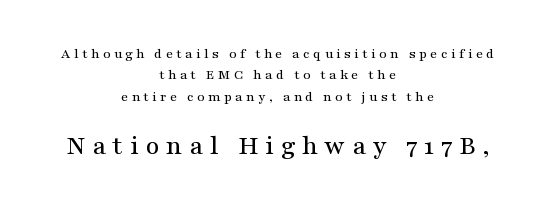
{"italic": "no", "underline": "no", "align": "center", "line_spacing": "normal", "line_spacing_ratio": 1.52, "letter_spacing": "wide", "letter_spacing_em": 0.25, "larger_block": "second", "size_ratio": 1.93, "glyph_px": 27}
